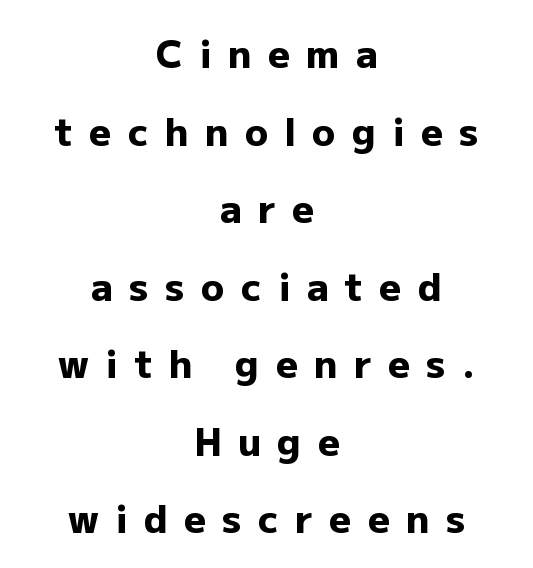
The image shows 38 px heavy sans-serif type, upright; set centered, loose line spacing (2.04x), unusually wide letter spacing (+0.43 em), not underlined; low stroke contrast and a medium x-height.
